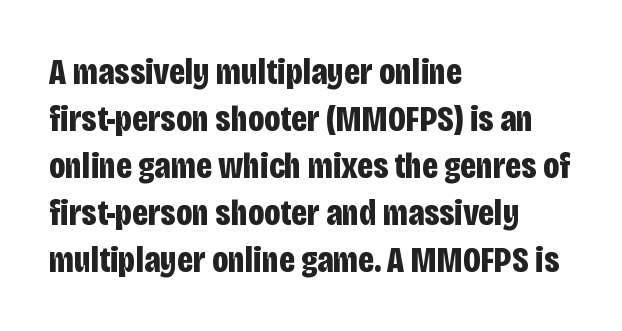
The words here are not underlined. Students, note that the glyphs here touch the page at normal intervals. Varying glyph widths throughout — classic text-font behaviour. Notice how the stems are strictly vertical — no italics here. The face used here is a sans, in the tradition of grotesques and geometrics. A classic flush-left, rag-right setting is used for this passage.
